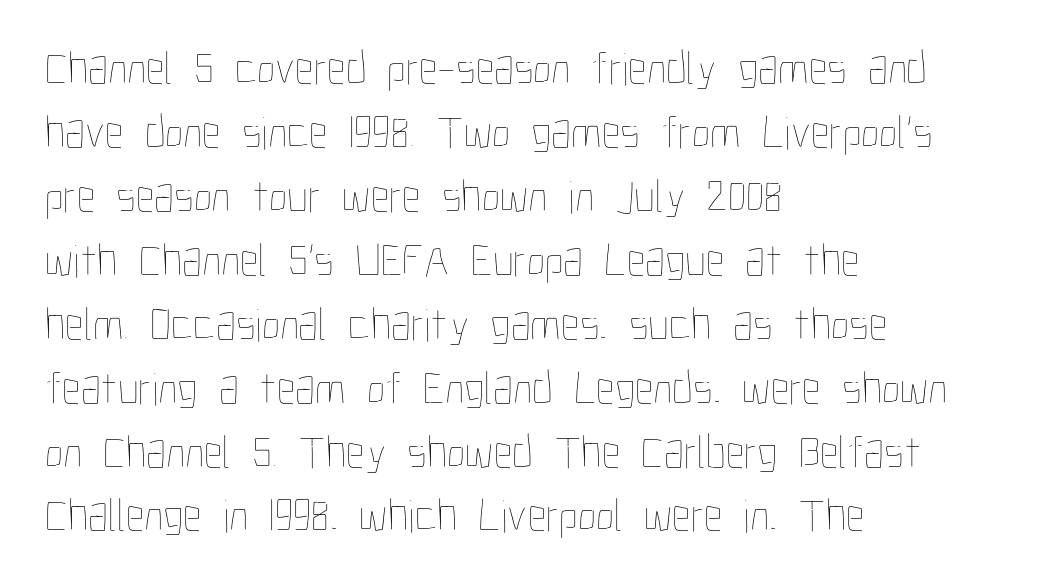
Q: Is the text bold? A: No.
Q: Is the text italic (slanted)? A: No, it is upright.
Q: Is the text underlined? A: No.
Q: How is the paragraph aligned? A: Left-aligned.
Q: Is the spacing between letters normal or unusually wide? A: Normal.
Q: Is the spacing between lines tight, normal or loose? A: Normal.
Q: Width (condensed, normal, or wide)? A: Condensed.
Q: Stroke contrast? A: Low.
Q: x-height? A: Medium.
Q: Monospaced? A: No.
